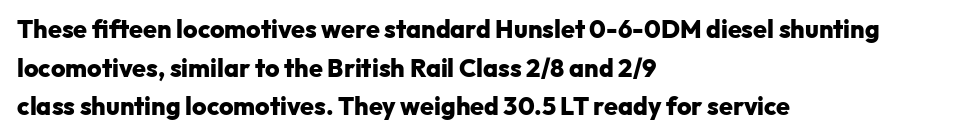
{"italic": "no", "bold": "yes", "underline": "no", "align": "left", "line_spacing": "normal", "line_spacing_ratio": 1.55, "letter_spacing": "normal", "letter_spacing_em": 0.0, "glyph_px": 25}
